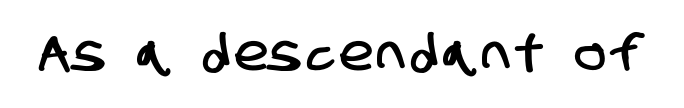
Type without underlining. Character widths vary here, with narrow letters taking less room than wide ones. This sample uses a sans-serif face.
